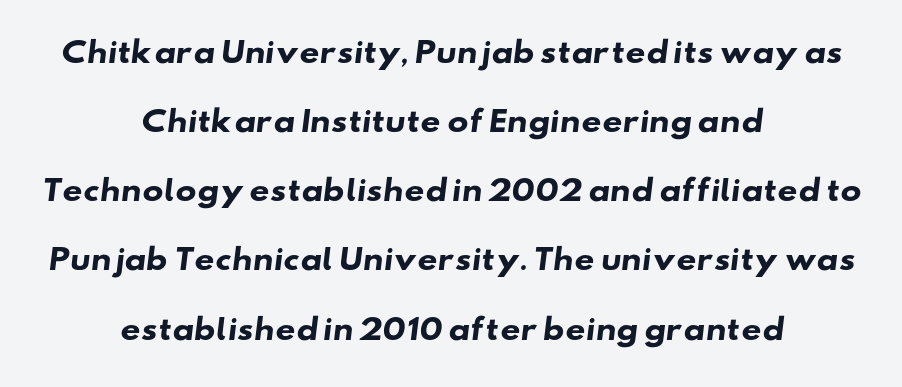
{"serif": "no", "bold": "yes", "weight": "heavy", "width": "wide", "stroke_contrast": "low", "x_height": "small", "monospaced": "no", "underline": "no", "align": "center", "line_spacing": "loose", "line_spacing_ratio": 2.47, "letter_spacing": "normal", "letter_spacing_em": 0.0, "glyph_px": 28}
